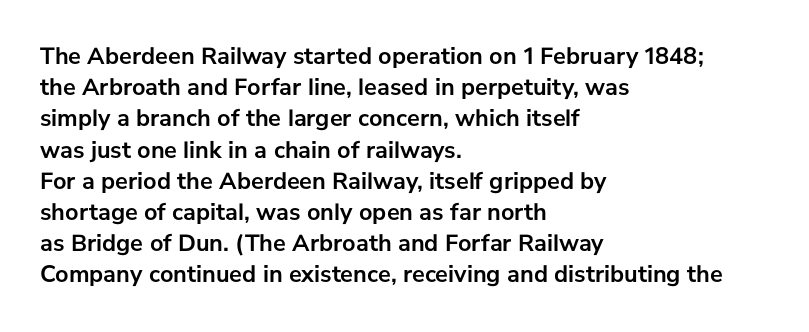
{"italic": "no", "bold": "yes", "underline": "no", "align": "left", "line_spacing": "normal", "line_spacing_ratio": 1.3, "letter_spacing": "normal", "letter_spacing_em": 0.0, "glyph_px": 24}
